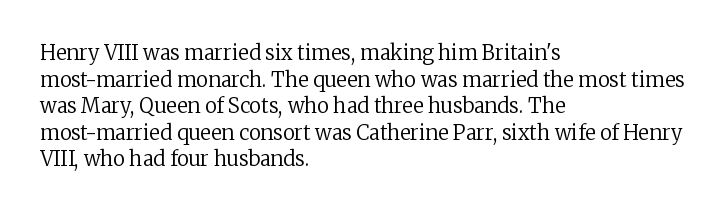
{"italic": "no", "bold": "no", "underline": "no", "align": "left", "line_spacing": "normal", "line_spacing_ratio": 1.33, "letter_spacing": "normal", "letter_spacing_em": 0.0, "glyph_px": 20}
